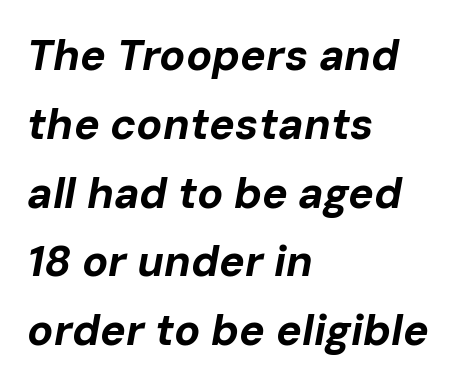
Q: Is the text bold? A: Yes.
Q: Is the text italic (slanted)? A: Yes, it leans right by about 10 degrees.
Q: Is the text underlined? A: No.
Q: How is the paragraph aligned? A: Left-aligned.
Q: Is the spacing between letters normal or unusually wide? A: Normal.
Q: Is the spacing between lines tight, normal or loose? A: Normal.
Q: Width (condensed, normal, or wide)? A: Normal.
Q: Stroke contrast? A: Low.
Q: x-height? A: Medium.
Q: Monospaced? A: No.
